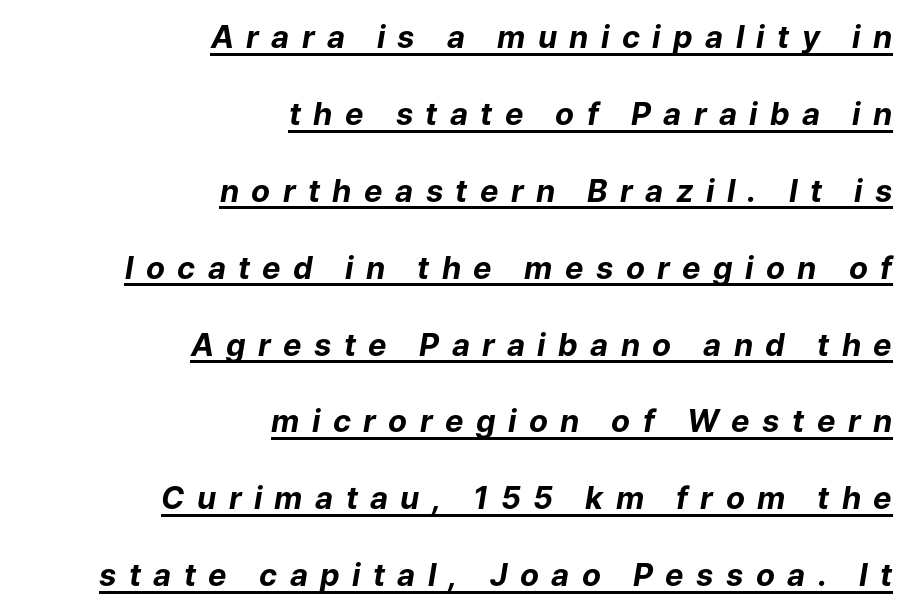
Q: Is the text bold? A: Yes.
Q: Is the text italic (slanted)? A: Yes, it leans right by about 9 degrees.
Q: Is the text underlined? A: Yes.
Q: How is the paragraph aligned? A: Right-aligned.
Q: Is the spacing between letters normal or unusually wide? A: Unusually wide.
Q: Is the spacing between lines tight, normal or loose? A: Loose.
Q: Width (condensed, normal, or wide)? A: Normal.
Q: Stroke contrast? A: Low.
Q: x-height? A: Medium.
Q: Monospaced? A: No.
